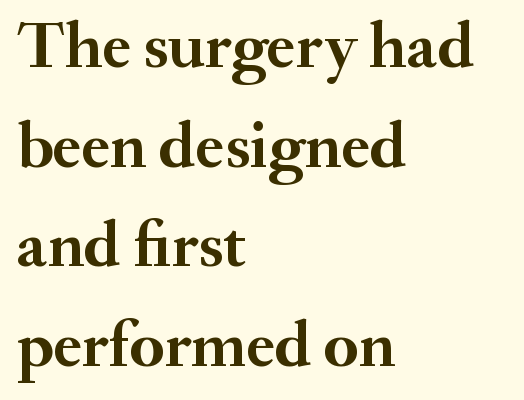
Q: Is the text bold? A: Yes.
Q: Is the text italic (slanted)? A: No, it is upright.
Q: Is the typeface a serif or a sans-serif typeface? A: Serif.
Q: Is the text underlined? A: No.
Q: How is the paragraph aligned? A: Left-aligned.
Q: Is the spacing between letters normal or unusually wide? A: Normal.
Q: Is the spacing between lines tight, normal or loose? A: Normal.
Q: Width (condensed, normal, or wide)? A: Normal.
Q: Stroke contrast? A: Medium.
Q: x-height? A: Small.
Q: Monospaced? A: No.
